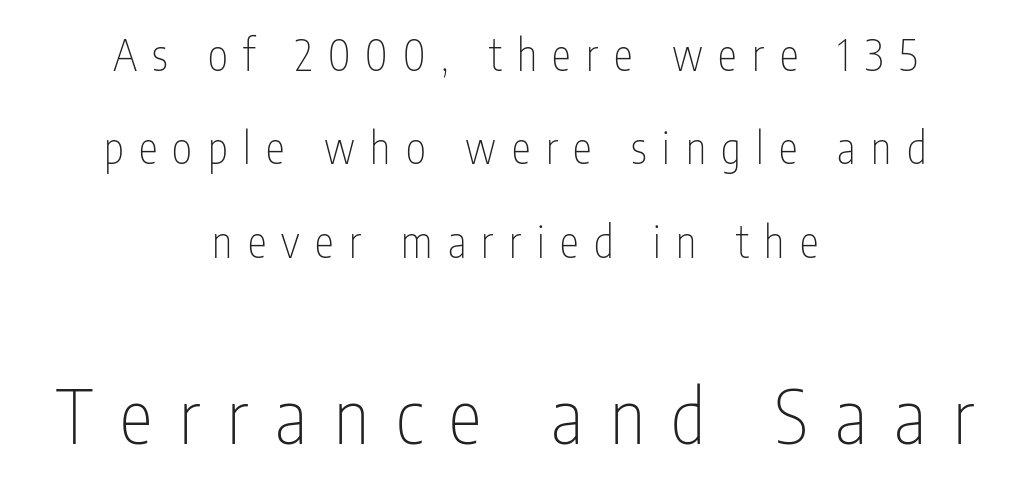
Q: Is the text bold? A: No.
Q: Is the text italic (slanted)? A: No, it is upright.
Q: Is the typeface a serif or a sans-serif typeface? A: Sans-serif.
Q: Is the text underlined? A: No.
Q: How is the paragraph aligned? A: Centered.
Q: Is the spacing between letters normal or unusually wide? A: Unusually wide.
Q: Is the spacing between lines tight, normal or loose? A: Loose.
Q: Which block of text is set in a larger size, the first (top) or the second (bottom)? A: The second (bottom) one.
Q: Width (condensed, normal, or wide)? A: Condensed.
Q: Stroke contrast? A: Low.
Q: x-height? A: Medium.
Q: Monospaced? A: No.
